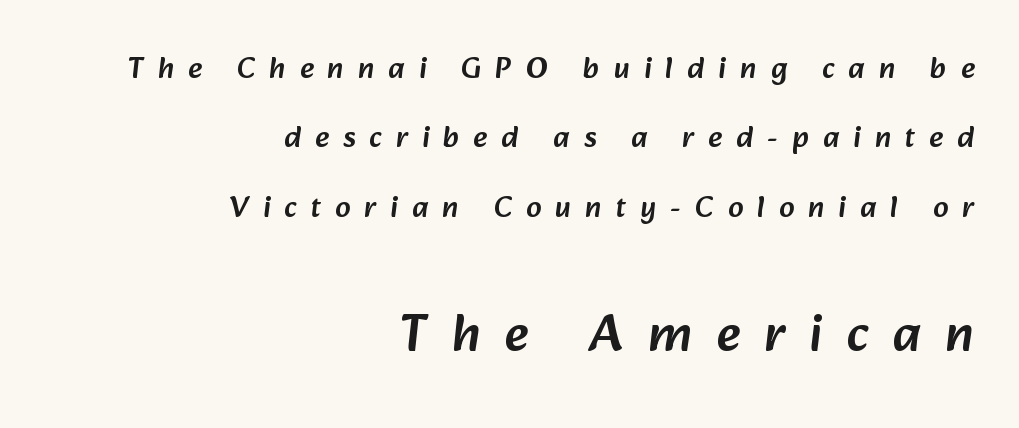
The image shows 52 px sans-serif type; set right-aligned, loose line spacing (2.31x), unusually wide letter spacing (+0.47 em), not underlined; the second (bottom) block is 1.73x larger; low stroke contrast and a medium x-height.
